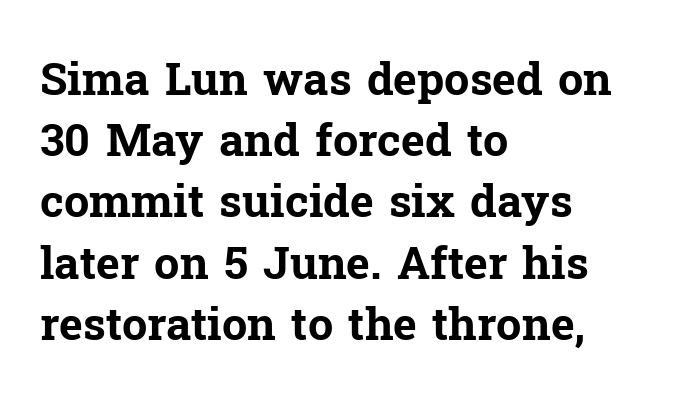
Q: Is the text bold? A: Yes.
Q: Is the text italic (slanted)? A: No, it is upright.
Q: Is the typeface a serif or a sans-serif typeface? A: Serif.
Q: Is the text underlined? A: No.
Q: How is the paragraph aligned? A: Left-aligned.
Q: Is the spacing between letters normal or unusually wide? A: Normal.
Q: Is the spacing between lines tight, normal or loose? A: Normal.
Q: Width (condensed, normal, or wide)? A: Normal.
Q: Stroke contrast? A: Low.
Q: x-height? A: Medium.
Q: Monospaced? A: No.
